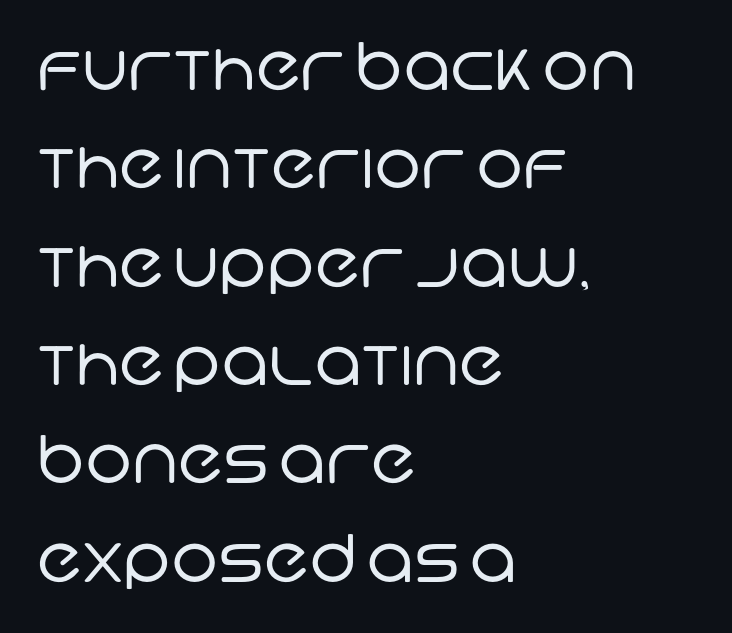
A light-to-regular cut is what we see here. Proportional: the letters do not fall into vertical columns. The designer left line spacing at the default. Stroke terminals: plain, sans-serif. Honestly, the letter spacing is just normal — you wouldn't notice it.
